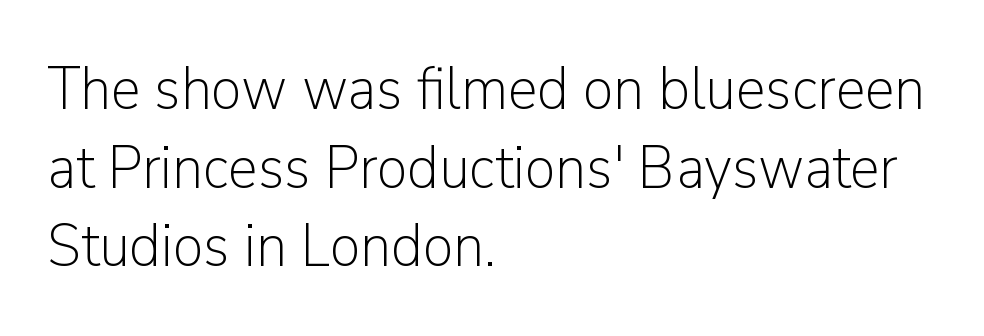
The image shows 61 px light sans-serif type, upright; set left-aligned, normal line spacing (1.29x), normal letter spacing, not underlined; low stroke contrast and a medium x-height.
